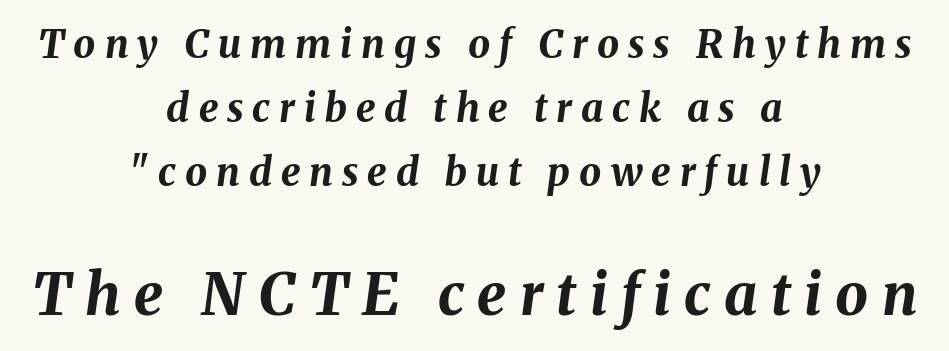
{"italic": "yes", "lean": "right", "slant_degrees": 8, "bold": "yes", "weight": "bold", "width": "normal", "stroke_contrast": "medium", "x_height": "medium", "monospaced": "no", "underline": "no", "align": "center", "line_spacing": "normal", "line_spacing_ratio": 1.64, "letter_spacing": "wide", "letter_spacing_em": 0.23, "larger_block": "second", "size_ratio": 1.49, "glyph_px": 58}
